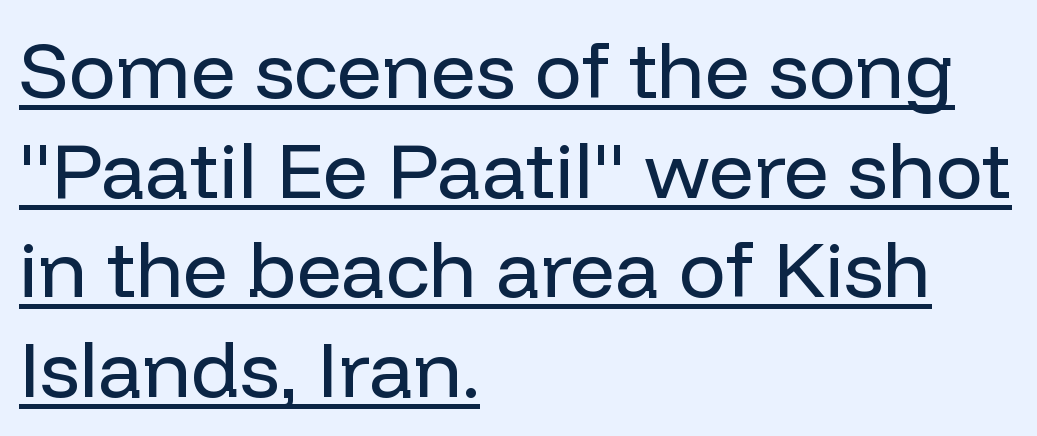
The image shows 79 px regular-weight sans-serif type, upright; set left-aligned, normal line spacing (1.26x), normal letter spacing, underlined; low stroke contrast and a medium x-height.
